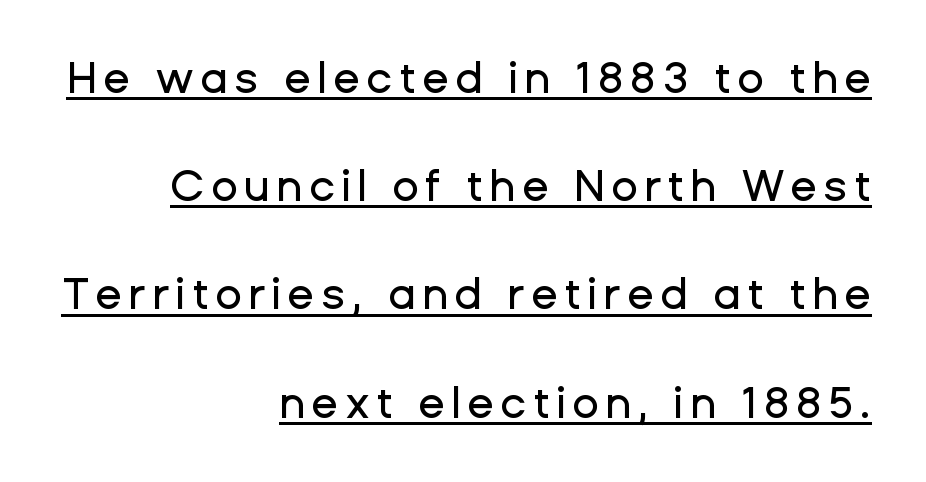
Q: Is the text italic (slanted)? A: No, it is upright.
Q: Is the typeface a serif or a sans-serif typeface? A: Sans-serif.
Q: Is the text underlined? A: Yes.
Q: How is the paragraph aligned? A: Right-aligned.
Q: Is the spacing between lines tight, normal or loose? A: Loose.
Q: Width (condensed, normal, or wide)? A: Normal.
Q: Stroke contrast? A: Low.
Q: x-height? A: Medium.
Q: Monospaced? A: No.
